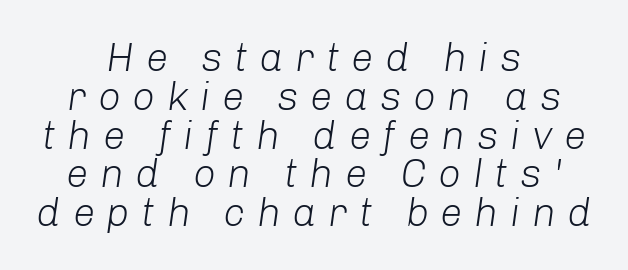
The image shows 40 px light type, italic (leaning right); set centered, tight line spacing (0.97x), unusually wide letter spacing (+0.29 em), not underlined; low stroke contrast and a medium x-height.
